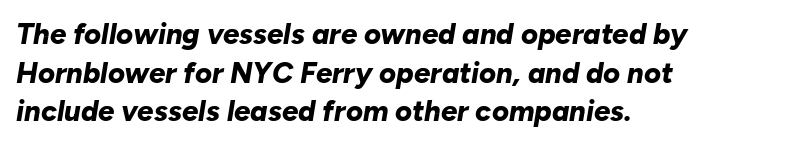
Decoration check: the copy has no underline. Does extra space separate the letters? No, they use regular spacing. You can tell it's italic because the verticals aren't actually vertical. This rendering uses left alignment, leaving the right contour irregular.
